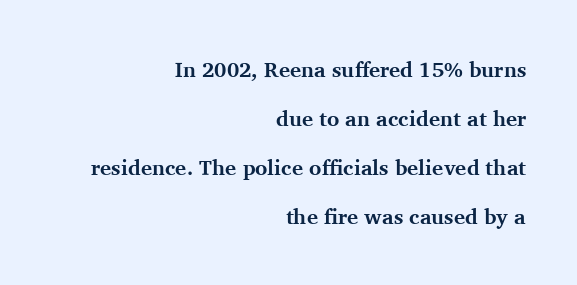
{"italic": "no", "bold": "yes", "underline": "no", "align": "right", "line_spacing": "loose", "line_spacing_ratio": 2.33, "letter_spacing": "normal", "letter_spacing_em": 0.0, "glyph_px": 21}
